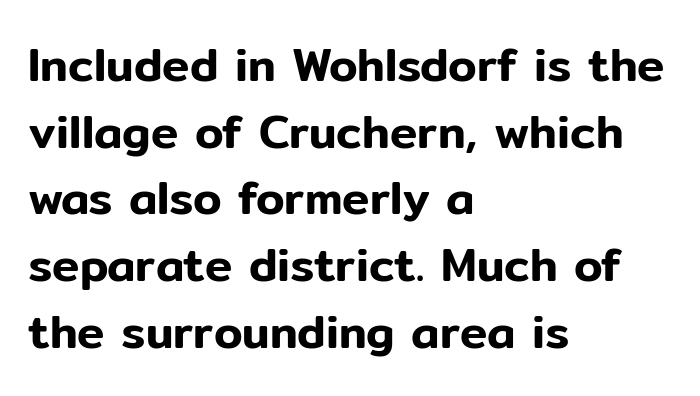
Do the letters lean? They stand straight. The rendering anchors every line to the left-hand side. Letterform terminals end flat and unadorned throughout the passage. Only glyphs here, with clear space below each row. The leading is moderate, giving the passage an even texture. The letters advance in unequal steps, a hallmark of proportional type.
